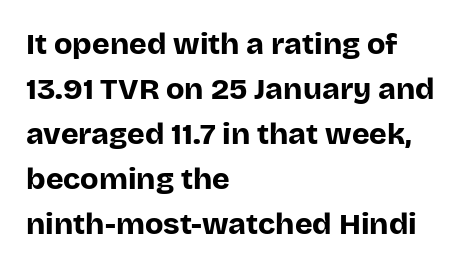
{"serif": "no", "italic": "no", "bold": "yes", "weight": "bold", "width": "normal", "stroke_contrast": "low", "x_height": "large", "monospaced": "no", "underline": "no", "align": "left", "line_spacing": "normal", "line_spacing_ratio": 1.5, "letter_spacing": "normal", "letter_spacing_em": 0.0, "glyph_px": 30}
